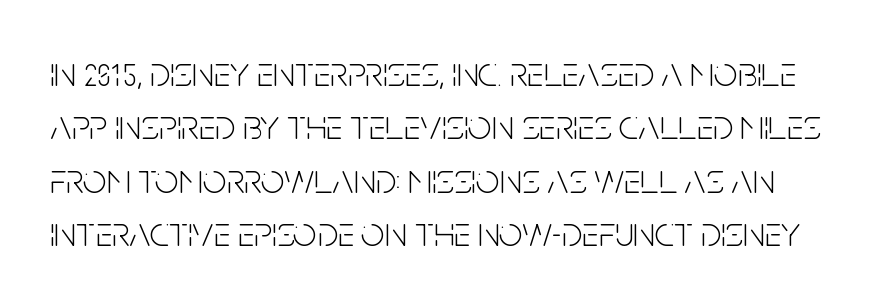
{"serif": "no", "italic": "no", "bold": "no", "weight": "light", "width": "condensed", "stroke_contrast": "low", "x_height": "large", "monospaced": "no", "underline": "no", "line_spacing": "normal", "line_spacing_ratio": 1.27, "letter_spacing": "normal", "letter_spacing_em": 0.0, "glyph_px": 42}
